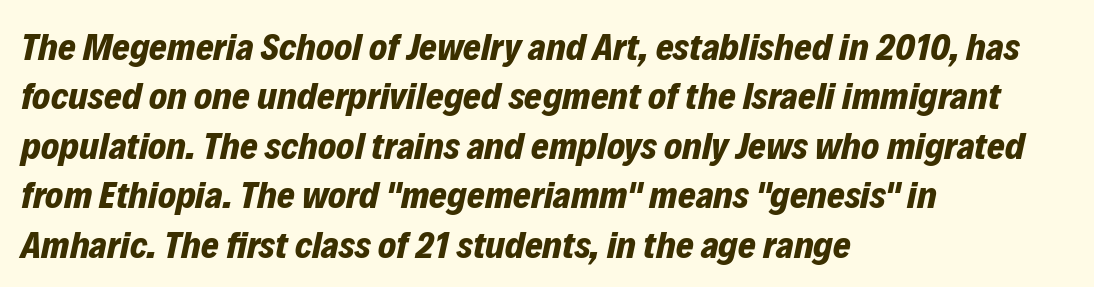
The image shows 38 px bold type, italic (leaning right); set left-aligned, normal line spacing (1.3x), normal letter spacing, not underlined; low stroke contrast and a medium x-height.
